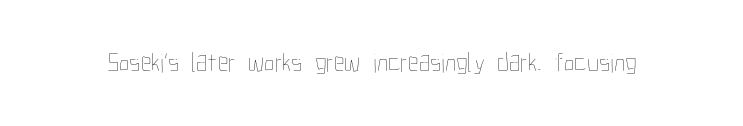
{"italic": "no", "bold": "no", "underline": "no", "letter_spacing": "normal", "letter_spacing_em": 0.0, "glyph_px": 27}
